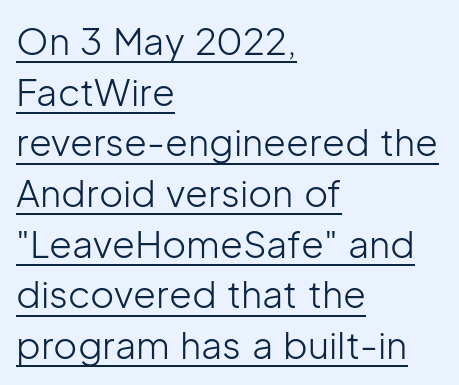
Q: Is the text bold? A: No.
Q: Is the text italic (slanted)? A: No, it is upright.
Q: Is the typeface a serif or a sans-serif typeface? A: Sans-serif.
Q: Is the text underlined? A: Yes.
Q: How is the paragraph aligned? A: Left-aligned.
Q: Is the spacing between letters normal or unusually wide? A: Normal.
Q: Is the spacing between lines tight, normal or loose? A: Normal.
Q: Width (condensed, normal, or wide)? A: Normal.
Q: Stroke contrast? A: Low.
Q: x-height? A: Medium.
Q: Monospaced? A: No.
